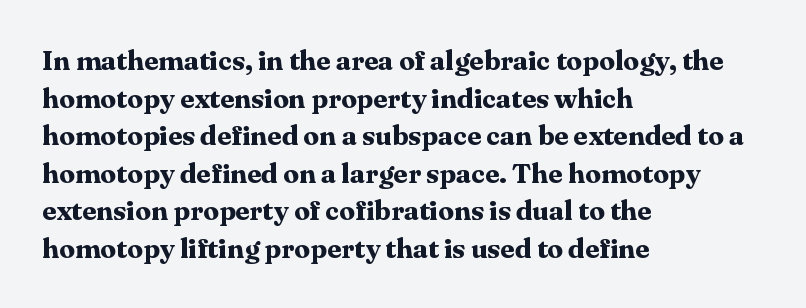
{"serif": "yes", "italic": "no", "bold": "yes", "weight": "bold", "width": "normal", "stroke_contrast": "medium", "x_height": "medium", "monospaced": "no", "underline": "no", "align": "left", "line_spacing": "normal", "line_spacing_ratio": 1.34, "letter_spacing": "normal", "letter_spacing_em": 0.0, "glyph_px": 28}
